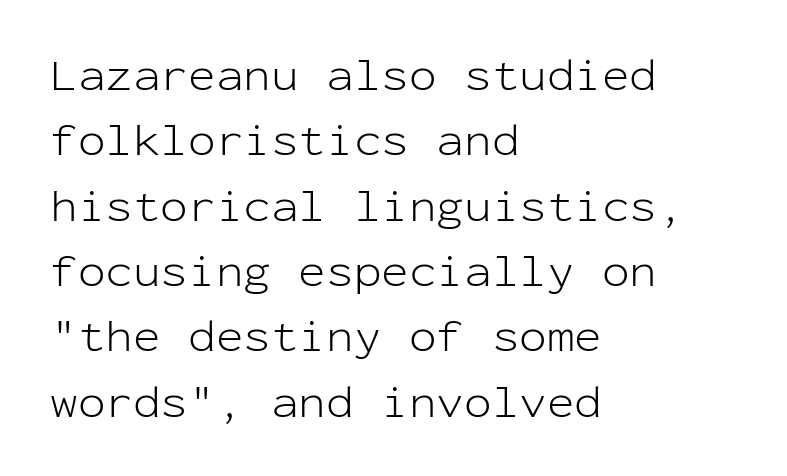
Q: Is the text bold? A: No.
Q: Is the text italic (slanted)? A: No, it is upright.
Q: Is the typeface a serif or a sans-serif typeface? A: Sans-serif.
Q: Is the text underlined? A: No.
Q: How is the paragraph aligned? A: Left-aligned.
Q: Is the spacing between letters normal or unusually wide? A: Normal.
Q: Is the spacing between lines tight, normal or loose? A: Normal.
Q: Width (condensed, normal, or wide)? A: Normal.
Q: Stroke contrast? A: Low.
Q: x-height? A: Medium.
Q: Monospaced? A: Yes.
